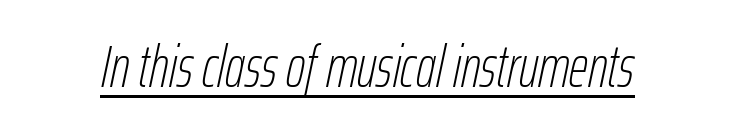
In designer terms, the underline attribute is active on this setting. No letter is thick-stroked: the sample isn't bold. You could call the tracking neutral — neither tight nor loose. The passage shown is typed in a proportional face where columns would drift.
